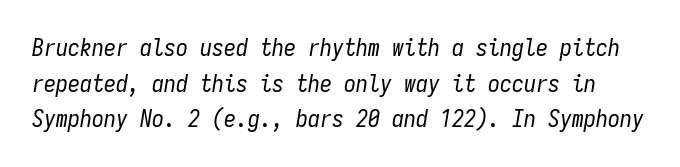
Q: Is the text bold? A: No.
Q: Is the text italic (slanted)? A: Yes, it leans right by about 9 degrees.
Q: Is the text underlined? A: No.
Q: Is the spacing between letters normal or unusually wide? A: Normal.
Q: Is the spacing between lines tight, normal or loose? A: Normal.
